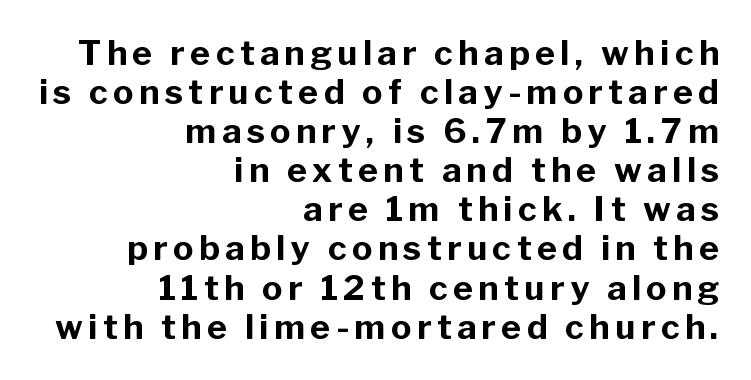
Q: Is the text bold? A: Yes.
Q: Is the text italic (slanted)? A: No, it is upright.
Q: Is the typeface a serif or a sans-serif typeface? A: Sans-serif.
Q: Is the text underlined? A: No.
Q: How is the paragraph aligned? A: Right-aligned.
Q: Is the spacing between lines tight, normal or loose? A: Tight.
Q: Width (condensed, normal, or wide)? A: Normal.
Q: Stroke contrast? A: Low.
Q: x-height? A: Medium.
Q: Monospaced? A: No.
